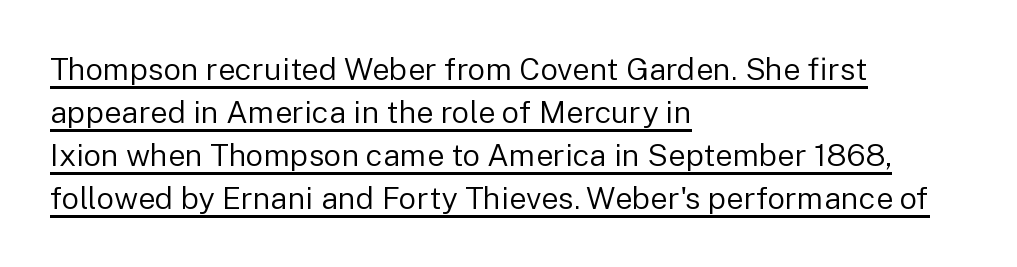
On a weight scale, this lands at 450 or below. The horizontal fit of the characters is conventional and even. The space between consecutive lines is moderate. Stroke terminals: plain, sans-serif. Does a line run under the words? Yes, clearly.
